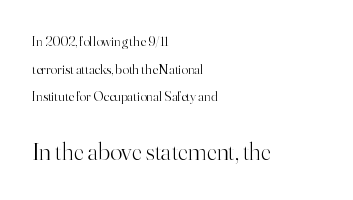
Horizontally, the lines are justified to the leading edge only. The space beneath each line is pristine and unruled. Notice how the stems are strictly vertical — no italics here. The line-height multiplier appears high, well above default.
